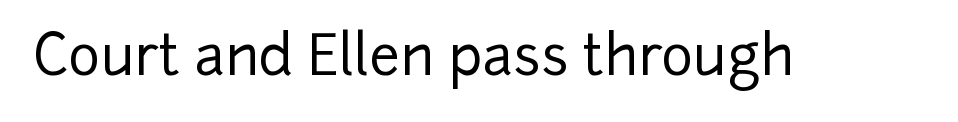
{"serif": "no", "italic": "no", "width": "normal", "stroke_contrast": "low", "x_height": "medium", "monospaced": "no", "underline": "no", "letter_spacing": "normal", "letter_spacing_em": 0.0, "glyph_px": 55}
